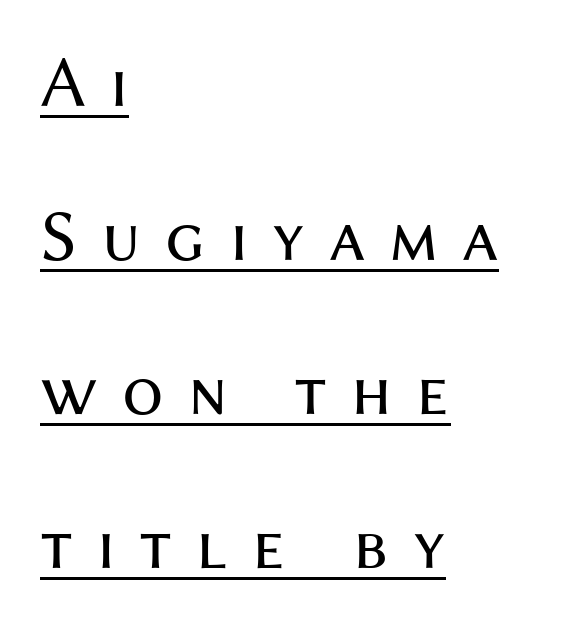
{"serif": "no", "italic": "no", "bold": "no", "weight": "regular", "width": "normal", "stroke_contrast": "medium", "x_height": "medium", "monospaced": "no", "underline": "yes", "align": "left", "line_spacing": "loose", "line_spacing_ratio": 2.11, "letter_spacing": "wide", "letter_spacing_em": 0.33, "glyph_px": 73}
